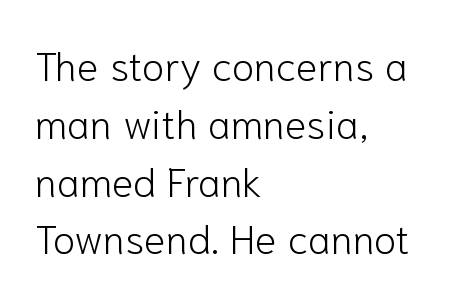
Q: Is the text bold? A: No.
Q: Is the text italic (slanted)? A: No, it is upright.
Q: Is the typeface a serif or a sans-serif typeface? A: Sans-serif.
Q: Is the text underlined? A: No.
Q: How is the paragraph aligned? A: Left-aligned.
Q: Is the spacing between letters normal or unusually wide? A: Normal.
Q: Is the spacing between lines tight, normal or loose? A: Normal.
Q: Width (condensed, normal, or wide)? A: Normal.
Q: Stroke contrast? A: Low.
Q: x-height? A: Medium.
Q: Monospaced? A: No.
